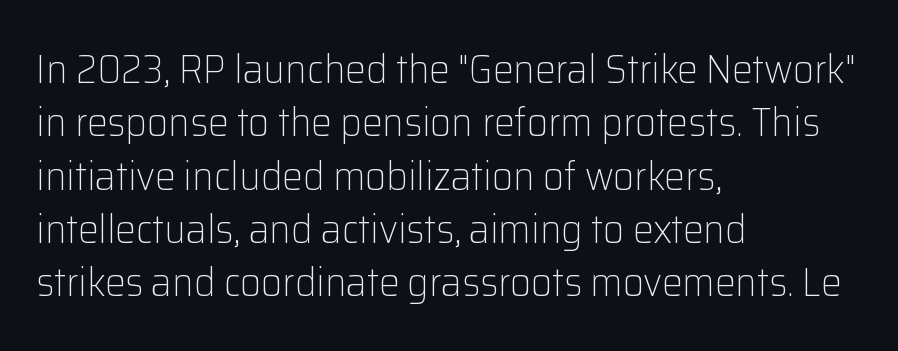
The image shows 41 px light sans-serif type, upright; set left-aligned, normal line spacing (1.3x), normal letter spacing, not underlined; low stroke contrast and a medium x-height.
